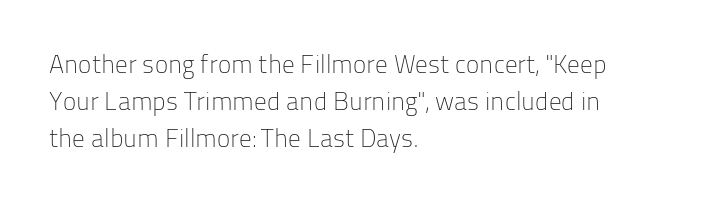
{"italic": "no", "bold": "no", "underline": "no", "align": "left", "line_spacing": "normal", "line_spacing_ratio": 1.48, "letter_spacing": "normal", "letter_spacing_em": 0.0, "glyph_px": 25}
